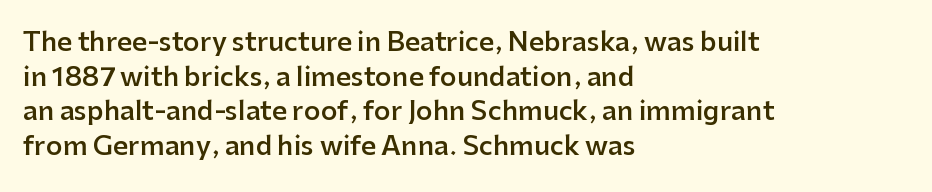
The glyphs have the mass of a demibold cut, below bold. Is the letter spacing exaggerated? No — it looks like the ordinary default. Which margin do the lines hug? The left one — the right edge is uneven. The rows are spaced the way most documents space them. Style check: upright. Has an underline been added? It has not.
